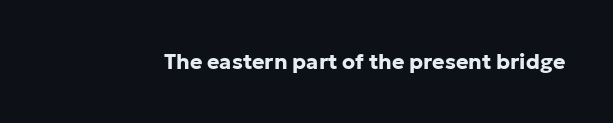
Q: Is the text bold? A: Yes.
Q: Is the text italic (slanted)? A: No, it is upright.
Q: Is the text underlined? A: No.
Q: Is the spacing between letters normal or unusually wide? A: Normal.
